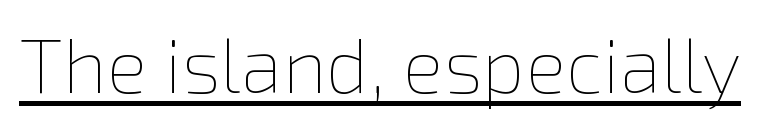
Quick note: not italic, upright. A continuous stroke trails under the words, as in a hyperlink. The face looks like a standard text weight, possibly lighter. A typesetter would call this proportional, since set widths differ per character.
